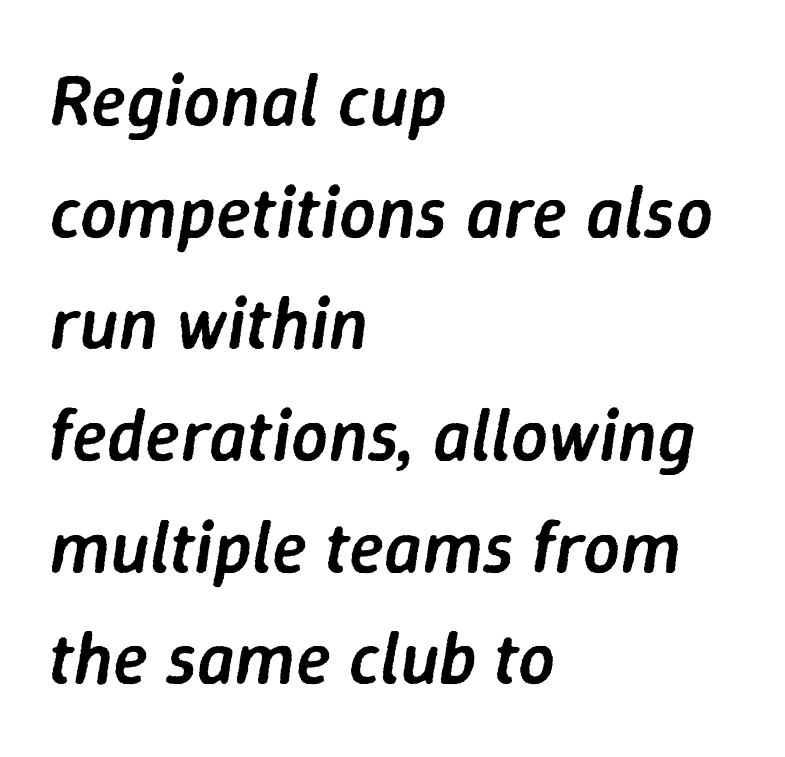
{"italic": "yes", "lean": "right", "slant_degrees": 9, "bold": "semi", "weight": "semibold", "width": "normal", "stroke_contrast": "low", "x_height": "medium", "monospaced": "no", "underline": "no", "align": "left", "line_spacing": "normal", "line_spacing_ratio": 1.53, "letter_spacing": "normal", "letter_spacing_em": 0.0, "glyph_px": 73}
